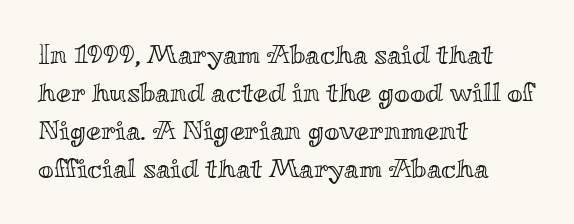
The image shows 27 px text type, upright; set left-aligned, normal line spacing (1.41x), normal letter spacing, not underlined.
